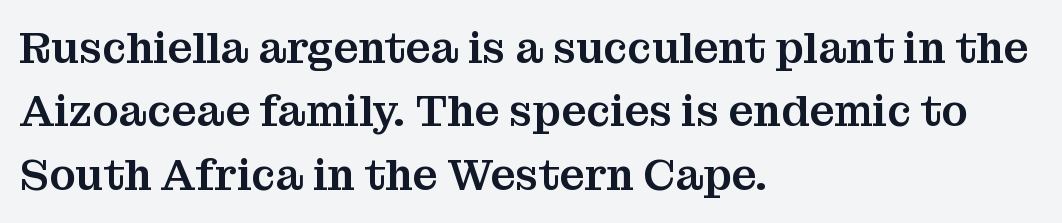
The image shows 44 px serif type, upright; set left-aligned, normal line spacing (1.44x), normal letter spacing, not underlined; medium stroke contrast and a medium x-height.
